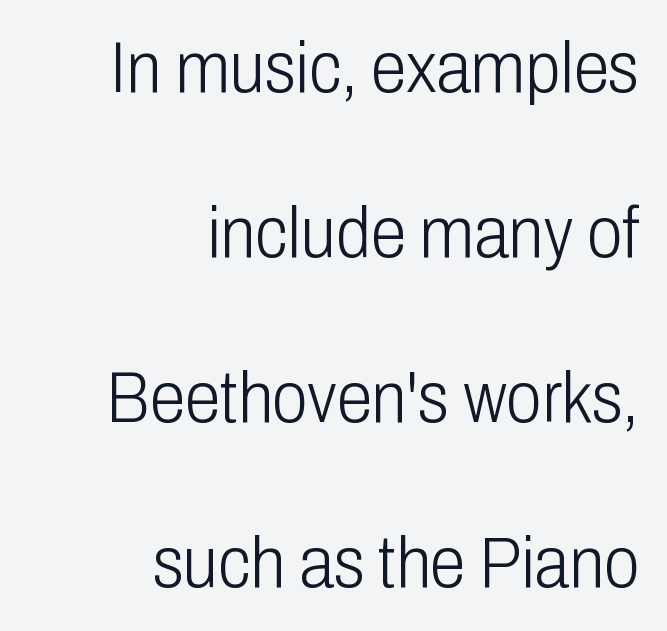
Q: Is the text bold? A: No.
Q: Is the text italic (slanted)? A: No, it is upright.
Q: Is the typeface a serif or a sans-serif typeface? A: Sans-serif.
Q: Is the text underlined? A: No.
Q: How is the paragraph aligned? A: Right-aligned.
Q: Is the spacing between letters normal or unusually wide? A: Normal.
Q: Is the spacing between lines tight, normal or loose? A: Loose.
Q: Width (condensed, normal, or wide)? A: Condensed.
Q: Stroke contrast? A: Low.
Q: x-height? A: Medium.
Q: Monospaced? A: No.
